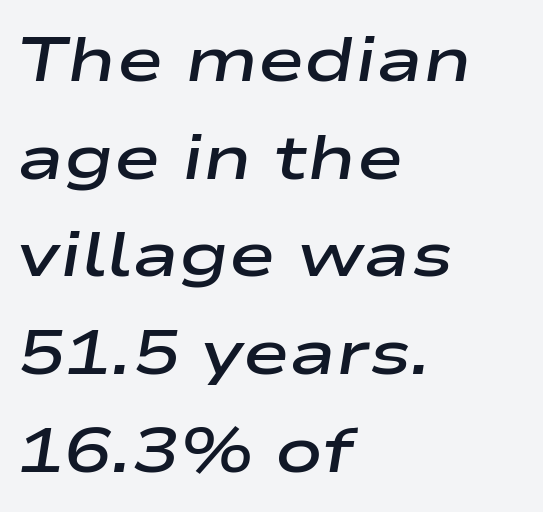
Q: Is the text bold? A: Semi-bold.
Q: Is the text italic (slanted)? A: Yes, it leans right by about 9 degrees.
Q: Is the text underlined? A: No.
Q: How is the paragraph aligned? A: Left-aligned.
Q: Is the spacing between letters normal or unusually wide? A: Normal.
Q: Is the spacing between lines tight, normal or loose? A: Normal.
Q: Width (condensed, normal, or wide)? A: Wide.
Q: Stroke contrast? A: Low.
Q: x-height? A: Medium.
Q: Monospaced? A: No.
